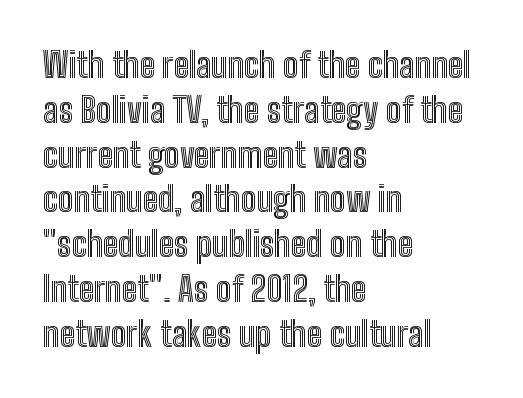
{"italic": "no", "width": "condensed", "x_height": "medium", "monospaced": "no", "underline": "no", "align": "left", "line_spacing": "normal", "line_spacing_ratio": 1.28, "letter_spacing": "normal", "letter_spacing_em": 0.0, "glyph_px": 35}
